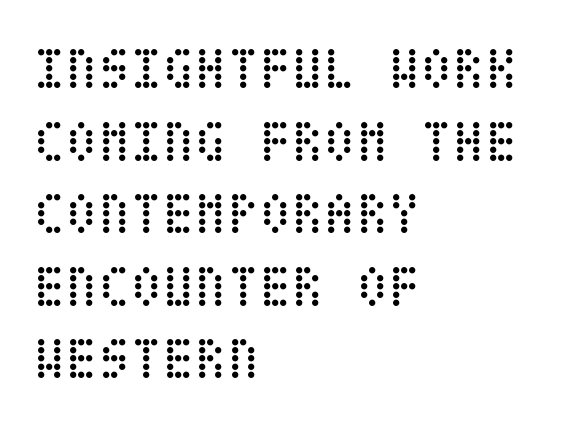
Q: Is the text bold? A: No.
Q: Is the text italic (slanted)? A: No, it is upright.
Q: Is the text underlined? A: No.
Q: How is the paragraph aligned? A: Left-aligned.
Q: Is the spacing between letters normal or unusually wide? A: Normal.
Q: Width (condensed, normal, or wide)? A: Condensed.
Q: Stroke contrast? A: Low.
Q: x-height? A: Large.
